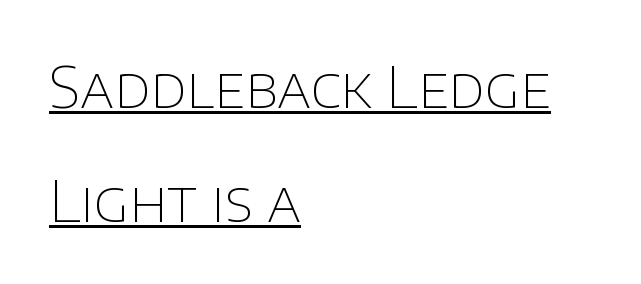
The image shows 57 px thin sans-serif type, upright; set left-aligned, loose line spacing (2.0x), normal letter spacing, underlined; low stroke contrast and a large x-height.
